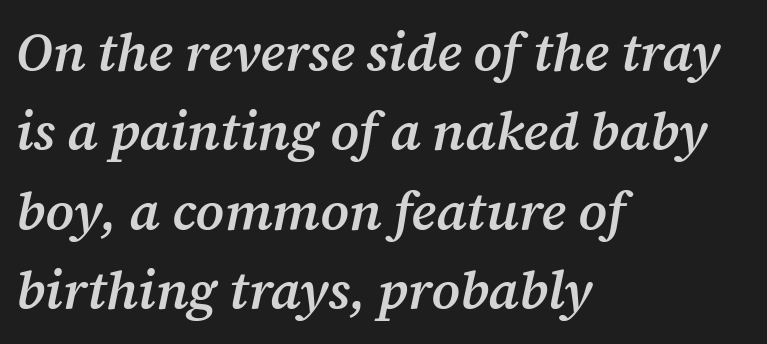
Q: Is the text bold? A: Semi-bold.
Q: Is the text italic (slanted)? A: Yes, it leans right by about 12 degrees.
Q: Is the typeface a serif or a sans-serif typeface? A: Serif.
Q: Is the text underlined? A: No.
Q: How is the paragraph aligned? A: Left-aligned.
Q: Is the spacing between letters normal or unusually wide? A: Normal.
Q: Is the spacing between lines tight, normal or loose? A: Normal.
Q: Width (condensed, normal, or wide)? A: Normal.
Q: Stroke contrast? A: Medium.
Q: x-height? A: Medium.
Q: Monospaced? A: No.
